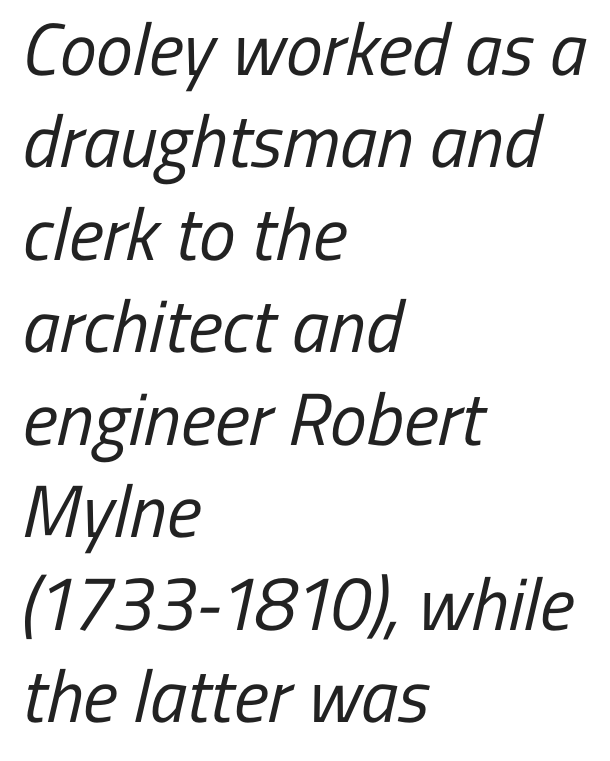
Which margin do the lines hug? The left one — the right edge is uneven. The horizontal fit of the characters is conventional and even. Plain, unruled lines of type. Font category for this specimen: sans-serif. Is the stroke heavy? The answer is a plain regular-or-lighter.
